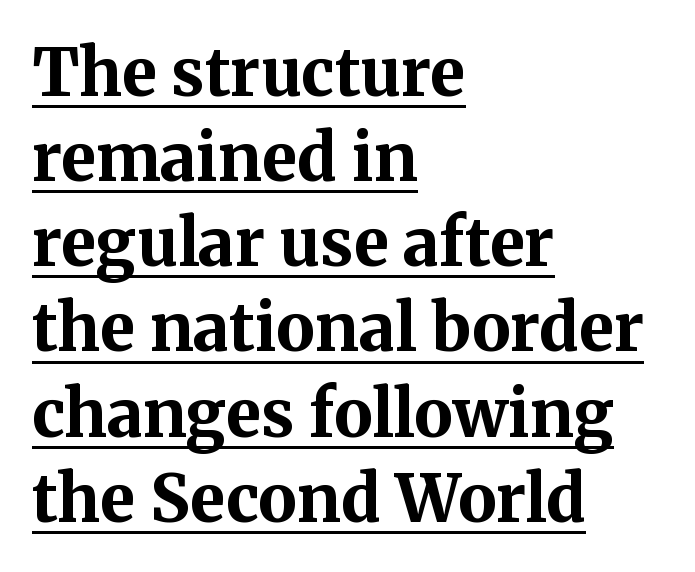
The passage is arranged the way most books set body copy — flush left. This sample has the flowing, uneven cadence of proportional lettering. The font family rendered here belongs to the serif group. The line texture is even and compact thanks to regular tracking. Compared with undecorated copy, this sample adds a rule below the words.
